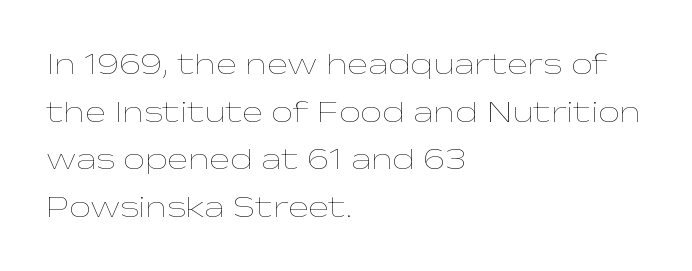
The words here are not underlined. How are the letters spaced? Ordinarily, with no added tracking. These lines stack with their left ends in a neat column. Posture: vertical. A quiet, ordinary-to-light weight characterises the typeface. You could not count columns in this text — the font is proportionally spaced.
